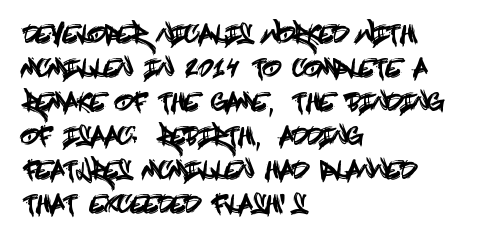
Each word holds together tightly as a unit, with standard inter-letter gaps. Horizontally, the lines are justified to the leading edge only. Check the space under the baseline: it is left empty. Leading matches the norm, producing a regular column.
